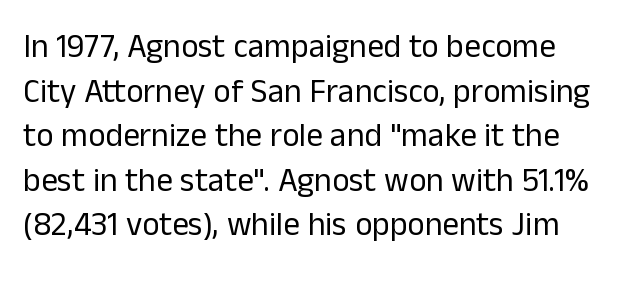
{"serif": "no", "italic": "no", "bold": "no", "weight": "regular", "width": "normal", "stroke_contrast": "low", "x_height": "medium", "monospaced": "no", "underline": "no", "line_spacing": "normal", "line_spacing_ratio": 1.35, "letter_spacing": "normal", "letter_spacing_em": 0.0, "glyph_px": 33}
